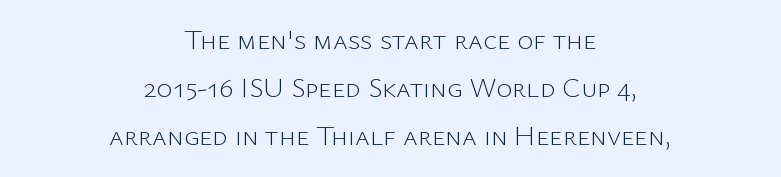
{"serif": "no", "italic": "no", "bold": "no", "weight": "light", "width": "normal", "stroke_contrast": "low", "x_height": "medium", "monospaced": "no", "underline": "no", "align": "center", "line_spacing_ratio": 1.71, "letter_spacing": "normal", "letter_spacing_em": 0.0, "glyph_px": 28}
